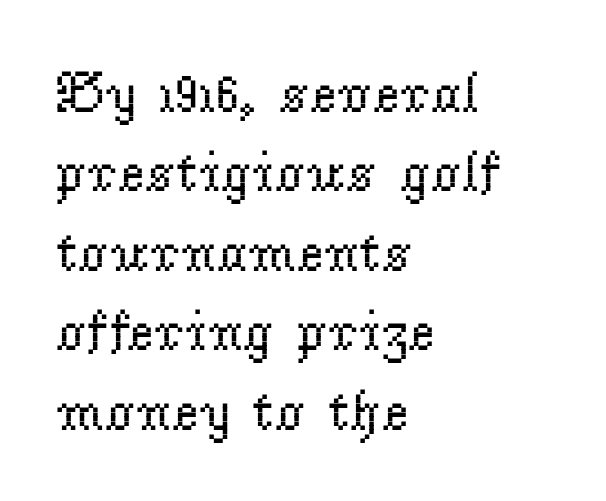
{"serif": "yes", "italic": "no", "bold": "no", "weight": "regular", "width": "normal", "stroke_contrast": "low", "x_height": "small", "monospaced": "no", "underline": "no", "align": "left", "line_spacing": "normal", "line_spacing_ratio": 1.37, "letter_spacing": "normal", "letter_spacing_em": 0.0, "glyph_px": 58}
